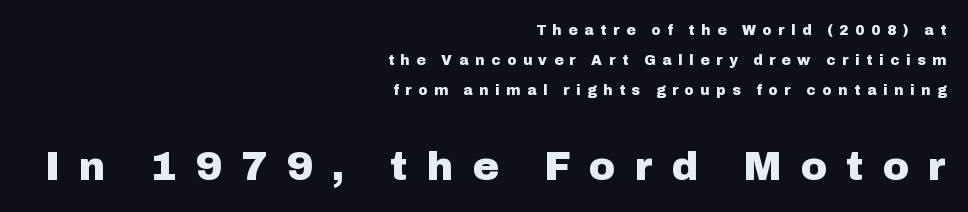
Q: Is the text bold? A: Yes.
Q: Is the text italic (slanted)? A: No, it is upright.
Q: Is the typeface a serif or a sans-serif typeface? A: Sans-serif.
Q: Is the text underlined? A: No.
Q: How is the paragraph aligned? A: Right-aligned.
Q: Is the spacing between letters normal or unusually wide? A: Unusually wide.
Q: Is the spacing between lines tight, normal or loose? A: Loose.
Q: Which block of text is set in a larger size, the first (top) or the second (bottom)? A: The second (bottom) one.
Q: Width (condensed, normal, or wide)? A: Normal.
Q: Stroke contrast? A: Low.
Q: x-height? A: Medium.
Q: Monospaced? A: No.
